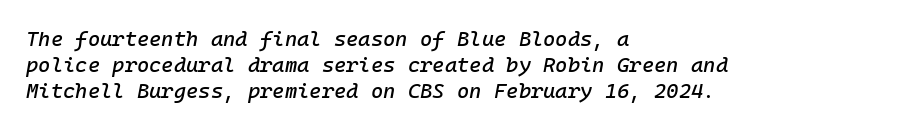
Where is the straight margin? On the left. The space beneath each line is pristine and unruled. Characters are canted at an angle relative to the baseline's perpendicular. The letters sit at their default tracking, neither squeezed nor spread.
